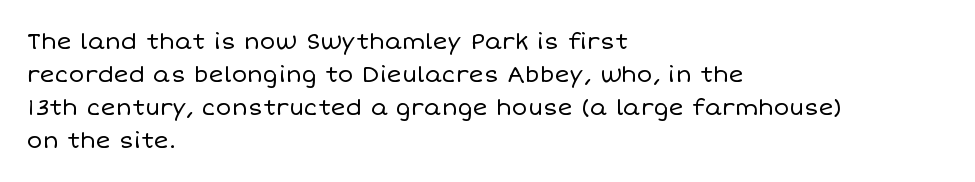
The image shows 23 px text type, upright; set left-aligned, normal line spacing (1.43x), normal letter spacing, not underlined.
